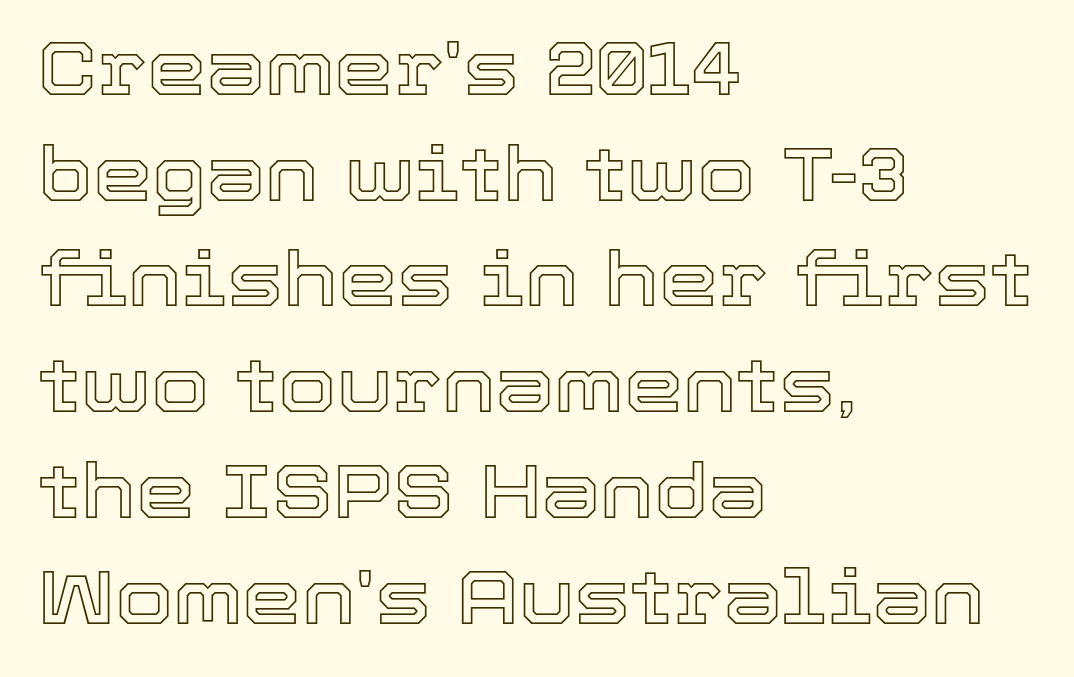
Q: Is the text italic (slanted)? A: No, it is upright.
Q: Is the text underlined? A: No.
Q: How is the paragraph aligned? A: Left-aligned.
Q: Is the spacing between letters normal or unusually wide? A: Normal.
Q: Is the spacing between lines tight, normal or loose? A: Normal.
Q: Width (condensed, normal, or wide)? A: Normal.
Q: x-height? A: Medium.
Q: Monospaced? A: No.
